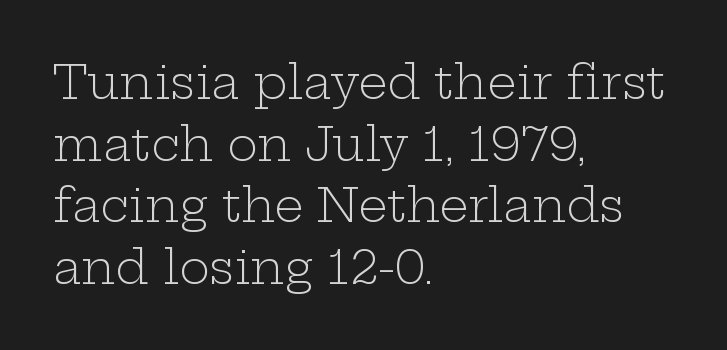
{"serif": "yes", "italic": "no", "bold": "no", "weight": "light", "width": "wide", "stroke_contrast": "low", "x_height": "medium", "monospaced": "no", "underline": "no", "align": "left", "line_spacing": "normal", "line_spacing_ratio": 1.34, "letter_spacing": "normal", "letter_spacing_em": 0.0, "glyph_px": 46}
